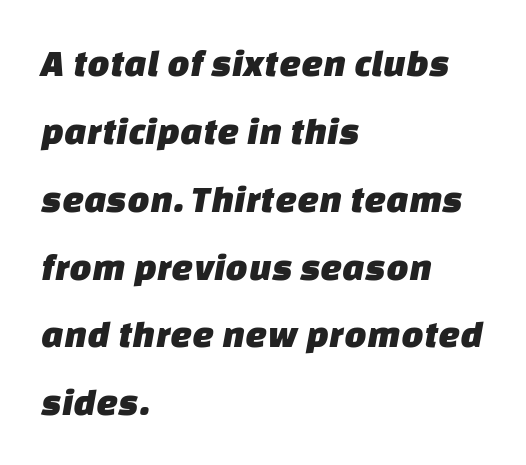
{"serif": "no", "width": "normal", "stroke_contrast": "low", "x_height": "large", "monospaced": "no", "underline": "no", "align": "left", "line_spacing_ratio": 1.74, "letter_spacing": "normal", "letter_spacing_em": 0.0, "glyph_px": 39}
